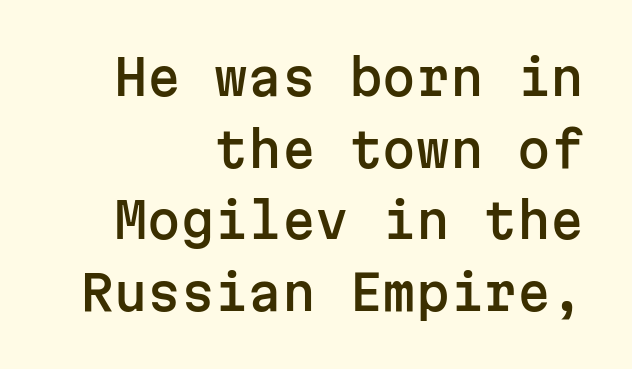
Unmarked baselines from the first word to the last. Here the designer chose a console-style face with uniform glyph widths. In CSS terms this would be text-align: right. Spacing between characters is what you'd get straight out of the box. The text was rendered using a sans face with plain stroke endings.
